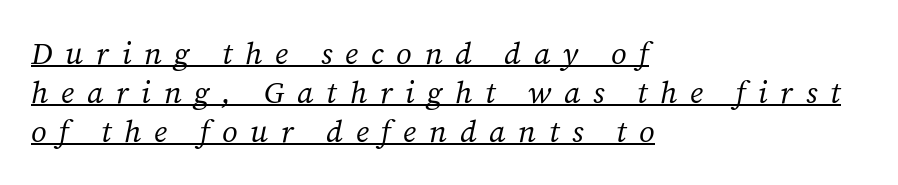
The image shows 31 px regular-weight serif type, italic (leaning right); set left-aligned, normal line spacing (1.26x), unusually wide letter spacing (+0.41 em), underlined; medium stroke contrast and a medium x-height.
